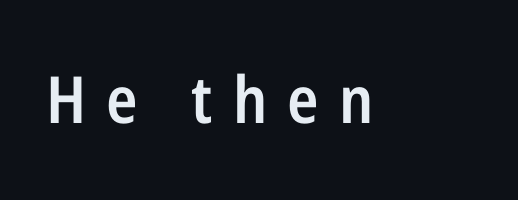
The characters display no serif detailing; their extremities are plain. I'd describe the lettering as semibold — firm but not a full bold. Letter spacing: wide. You could not count columns in this text — the font is proportionally spaced.
